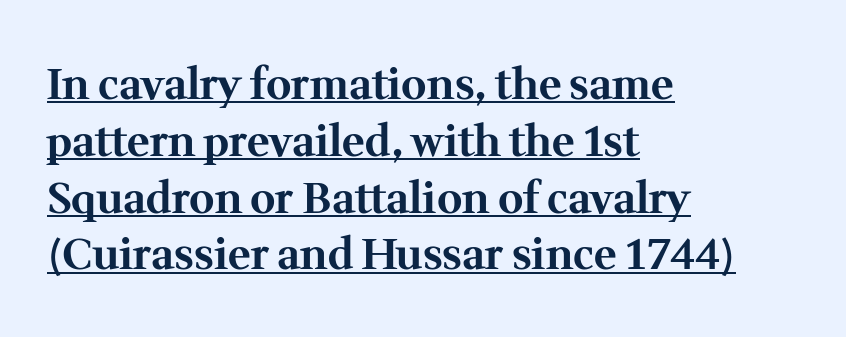
The image shows 43 px bold serif type, upright; set left-aligned, normal line spacing (1.32x), normal letter spacing, underlined; medium stroke contrast and a medium x-height.
